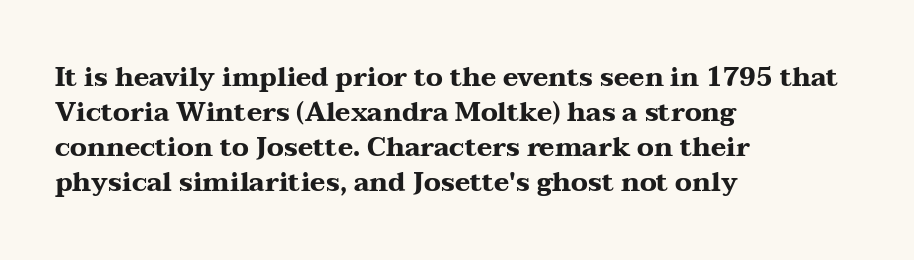
The baseline area is clear. The lines in this sample share a left origin and differ only in where they stop. The type is set solid horizontally, with unmodified tracking. Compared with typical paragraphs, the rows here are spaced about the same. Thick stems and heavy bowls — unmistakably bold. Ascenders rise straight up at ninety degrees.
